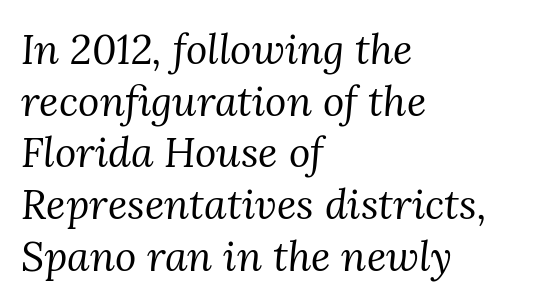
{"serif": "yes", "italic": "yes", "lean": "right", "slant_degrees": 3, "bold": "no", "weight": "regular", "width": "normal", "stroke_contrast": "medium", "x_height": "medium", "monospaced": "no", "underline": "no", "align": "left", "line_spacing": "normal", "line_spacing_ratio": 1.26, "letter_spacing": "normal", "letter_spacing_em": 0.0, "glyph_px": 41}
